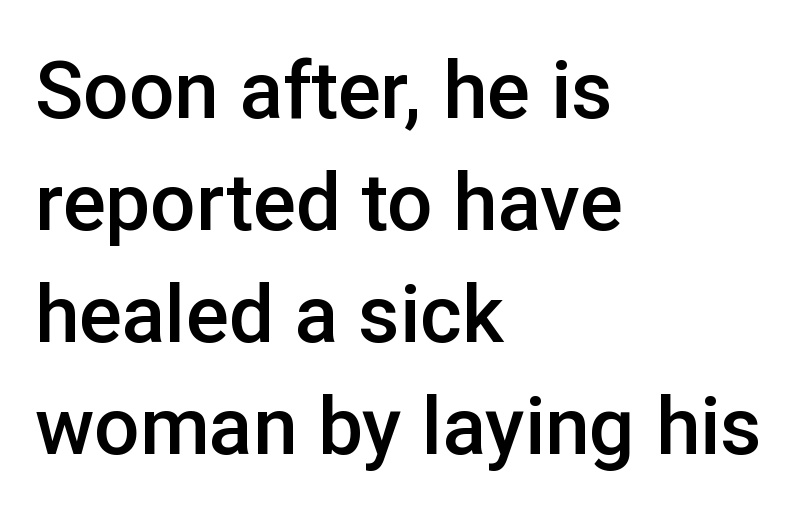
A typesetter would call this proportional, since set widths differ per character. Summary of vertical rhythm: regular, with standard interline spacing. No feet cap the strokes, marking this as sans-serif type. The passage shown has conventional tracking throughout. The text block is weighted toward the left margin, trailing off unevenly rightward. A bit beefed up — I'd call it semibold rather than bold.
